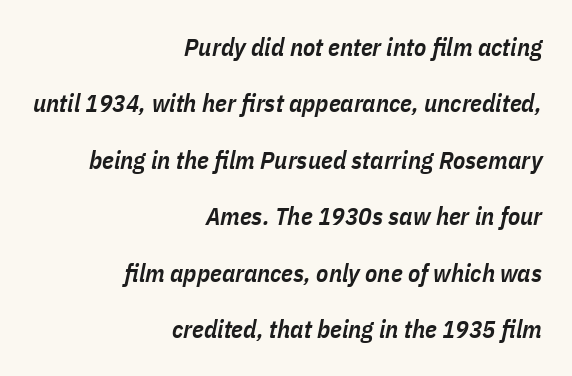
Words appear dense and cohesive because spacing is normal. When letters slant like this, we call the style italic. Horizontal bands of white between lines are thick stripes. Each line ends at the same right margin while the left side varies. The area under the type is left untouched. Does the weight exceed regular? Yes, but only to semibold.
